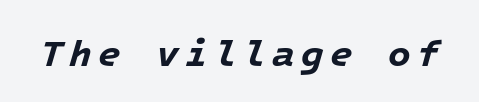
{"italic": "yes", "lean": "right", "slant_degrees": 16, "bold": "yes", "weight": "bold", "width": "normal", "stroke_contrast": "low", "x_height": "medium", "monospaced": "yes", "underline": "no", "glyph_px": 37}
